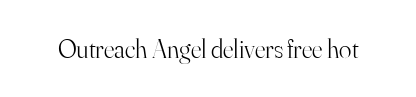
Q: Is the text bold? A: No.
Q: Is the text italic (slanted)? A: No, it is upright.
Q: Is the text underlined? A: No.
Q: Is the spacing between letters normal or unusually wide? A: Normal.
